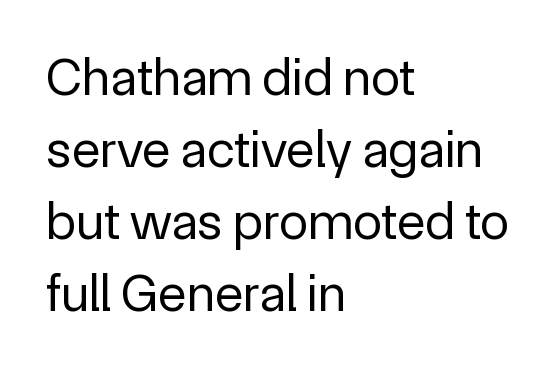
{"serif": "no", "italic": "no", "bold": "no", "weight": "regular", "width": "normal", "x_height": "medium", "monospaced": "no", "underline": "no", "align": "left", "line_spacing": "normal", "line_spacing_ratio": 1.36, "letter_spacing": "normal", "letter_spacing_em": 0.0, "glyph_px": 53}
